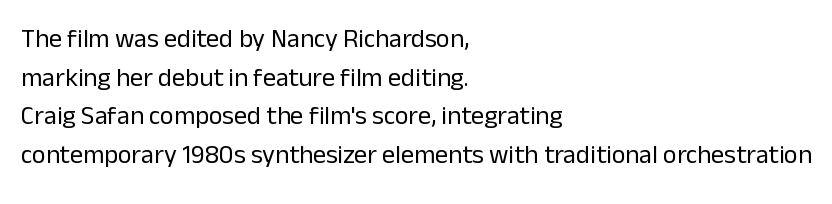
Posture: vertical. The weight tops out at a normal text grade. Words appear dense and cohesive because spacing is normal. If you drew a ruler down the left edge, every line would touch it. Line spacing here is normal. Underline: absent.
